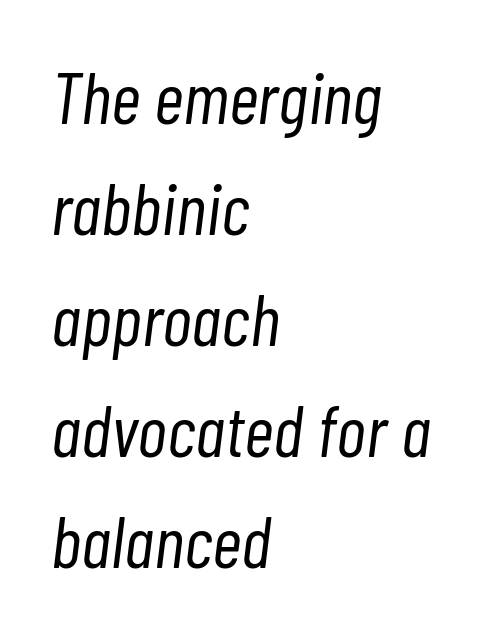
The setting favours the left margin, as ordinary paragraphs usually do. The glyphs look as if they've been sheared to an angle. Looks like regular typesetting: each glyph gets only the width it needs. Leading: standard. No word sits above an underline. The typeface has the unassuming heft of standard copy or less.
